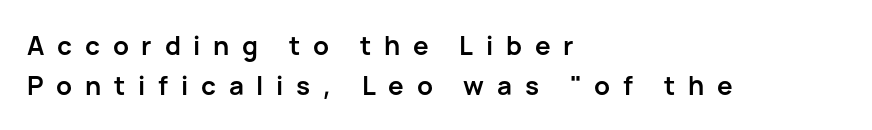
The image shows 26 px bold type, upright; set left-aligned, normal line spacing (1.52x), unusually wide letter spacing (+0.49 em), not underlined.
